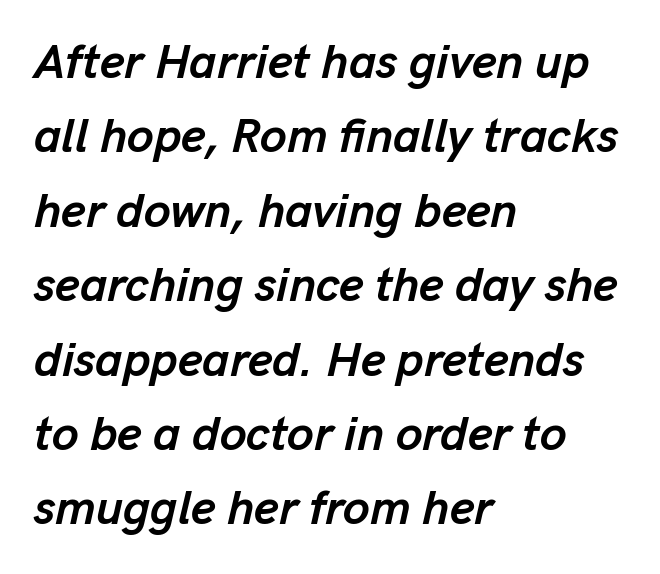
The image shows 48 px semibold type, italic (leaning right); set left-aligned, normal line spacing (1.55x), normal letter spacing, not underlined; low stroke contrast and a medium x-height.
